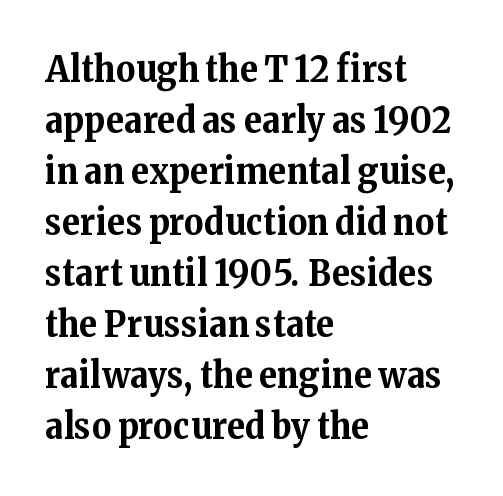
Character widths vary here, with narrow letters taking less room than wide ones. A serif font was chosen for this passage. Bold? Absolutely — the strokes are thick and heavy. Nothing unusual about the tracking: characters are spaced as the font intends. Layout note: lines flush left.
